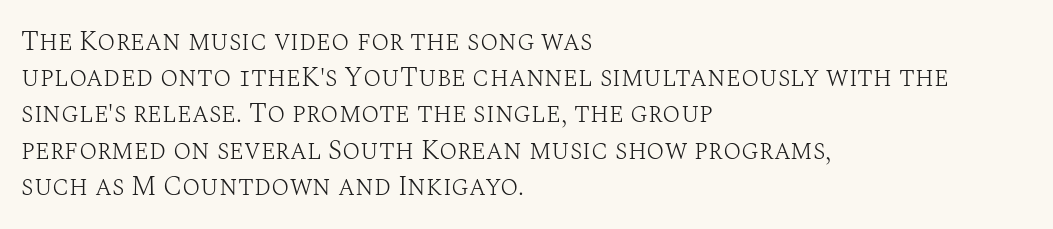
{"italic": "no", "bold": "no", "underline": "no", "align": "left", "line_spacing": "normal", "line_spacing_ratio": 1.34, "letter_spacing": "normal", "letter_spacing_em": 0.0, "glyph_px": 27}
